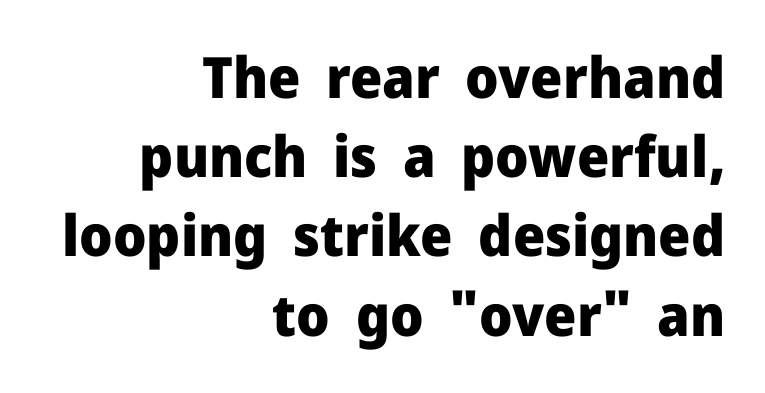
{"serif": "no", "italic": "no", "bold": "yes", "weight": "heavy", "width": "normal", "stroke_contrast": "low", "x_height": "medium", "monospaced": "no", "underline": "no", "align": "right", "line_spacing": "normal", "line_spacing_ratio": 1.39, "letter_spacing": "normal", "letter_spacing_em": 0.0, "glyph_px": 57}
